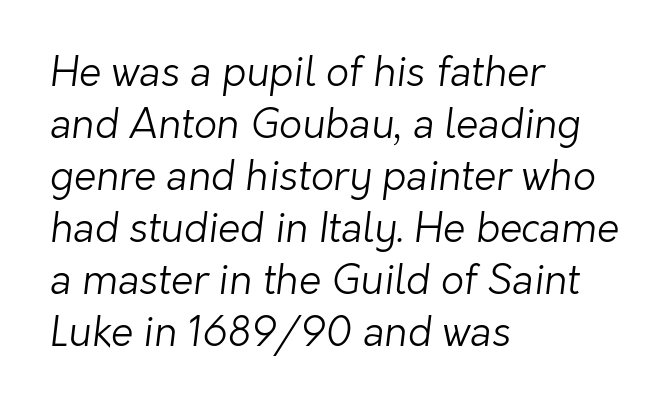
Q: Is the text bold? A: No.
Q: Is the typeface a serif or a sans-serif typeface? A: Sans-serif.
Q: Is the text underlined? A: No.
Q: How is the paragraph aligned? A: Left-aligned.
Q: Is the spacing between letters normal or unusually wide? A: Normal.
Q: Is the spacing between lines tight, normal or loose? A: Normal.
Q: Width (condensed, normal, or wide)? A: Normal.
Q: Stroke contrast? A: Low.
Q: x-height? A: Medium.
Q: Monospaced? A: No.
